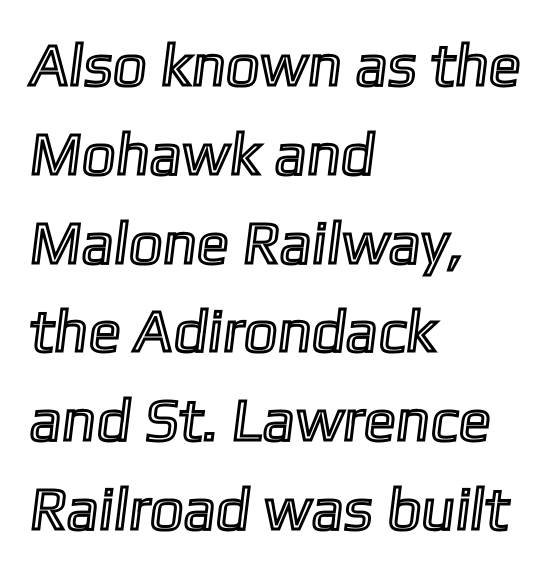
{"width": "normal", "x_height": "medium", "monospaced": "no", "underline": "no", "align": "left", "line_spacing": "normal", "line_spacing_ratio": 1.48, "letter_spacing": "normal", "letter_spacing_em": 0.0, "glyph_px": 60}
